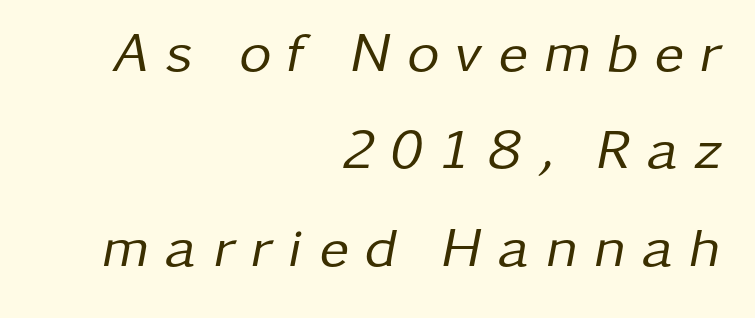
Bare-footed words on every line. Loose tracking; the words dissolve into strings of separated letters. The passage is arranged like a letterhead date or caption credit — flush right. Slant detected: the letters are inclined.
